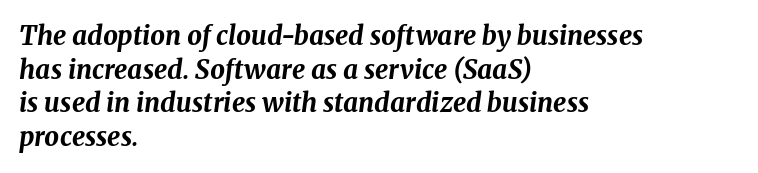
Q: Is the text bold? A: Yes.
Q: Is the text italic (slanted)? A: Yes, it leans right by about 8 degrees.
Q: Is the text underlined? A: No.
Q: How is the paragraph aligned? A: Left-aligned.
Q: Is the spacing between letters normal or unusually wide? A: Normal.
Q: Is the spacing between lines tight, normal or loose? A: Normal.
